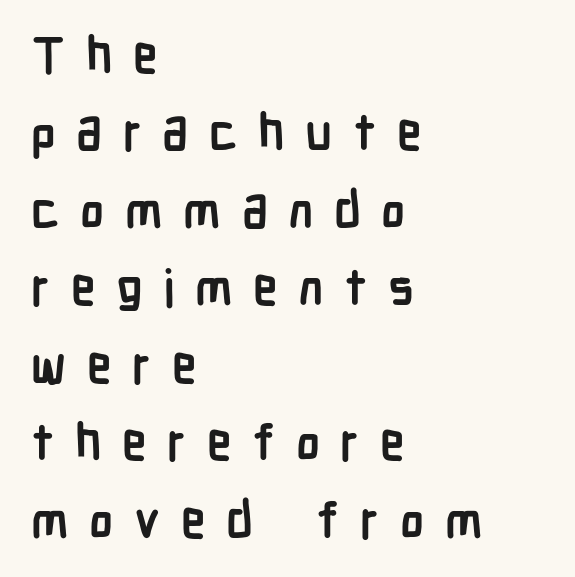
Q: Is the text bold? A: Yes.
Q: Is the text italic (slanted)? A: No, it is upright.
Q: Is the typeface a serif or a sans-serif typeface? A: Sans-serif.
Q: Is the text underlined? A: No.
Q: How is the paragraph aligned? A: Left-aligned.
Q: Is the spacing between letters normal or unusually wide? A: Unusually wide.
Q: Is the spacing between lines tight, normal or loose? A: Normal.
Q: Width (condensed, normal, or wide)? A: Condensed.
Q: Stroke contrast? A: Low.
Q: x-height? A: Medium.
Q: Monospaced? A: No.
